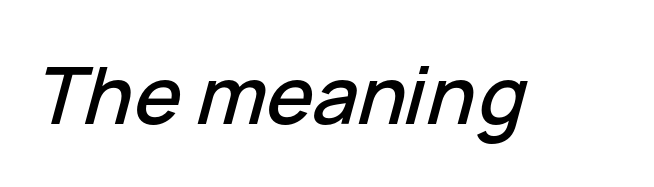
{"italic": "yes", "lean": "right", "slant_degrees": 15, "width": "normal", "stroke_contrast": "low", "x_height": "medium", "monospaced": "no", "underline": "no", "letter_spacing": "normal", "letter_spacing_em": 0.0, "glyph_px": 79}
